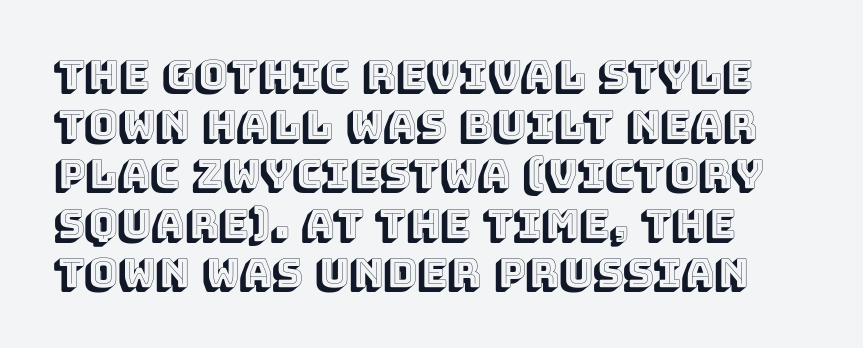
Note the varied advance widths — an 'i' is clearly narrower than an 'm'. In terms of posture, this sample is upright. The space directly below the letters is spotless. The tracking reads as untouched default to a designer's eye.
